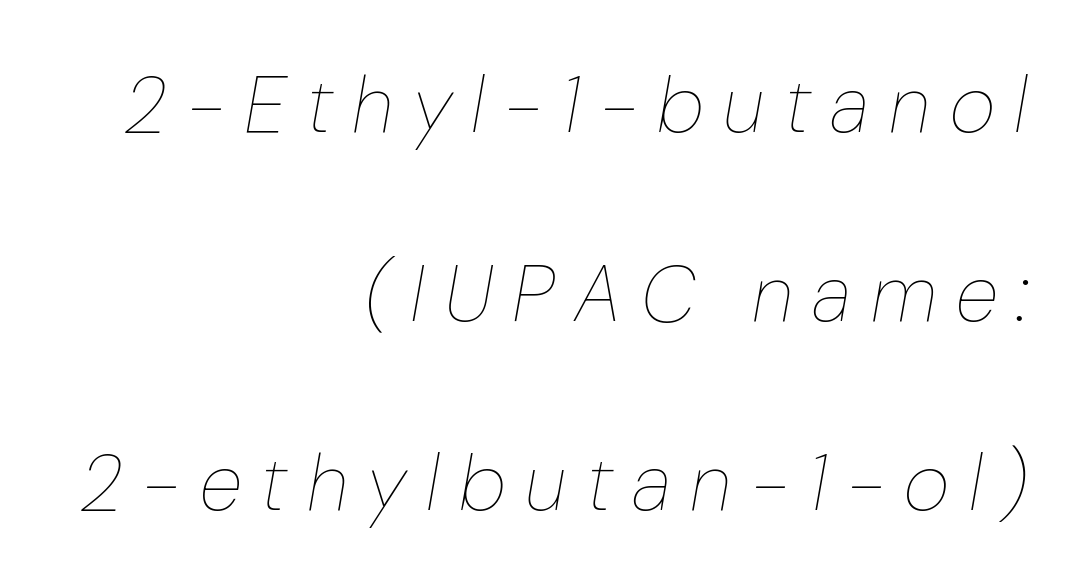
Q: Is the text bold? A: No.
Q: Is the text italic (slanted)? A: Yes, it leans right by about 10 degrees.
Q: Is the text underlined? A: No.
Q: How is the paragraph aligned? A: Right-aligned.
Q: Is the spacing between letters normal or unusually wide? A: Unusually wide.
Q: Is the spacing between lines tight, normal or loose? A: Loose.
Q: Width (condensed, normal, or wide)? A: Normal.
Q: Stroke contrast? A: Low.
Q: x-height? A: Medium.
Q: Monospaced? A: No.
